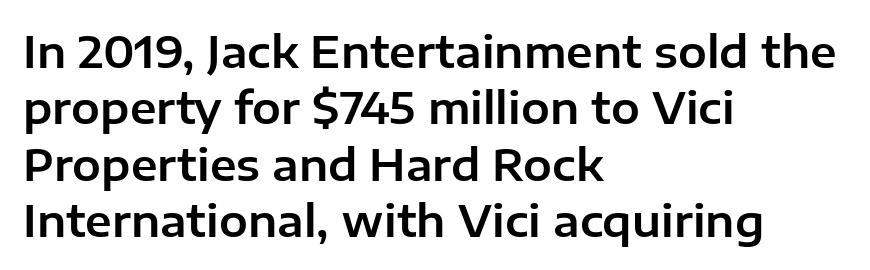
The image shows 43 px sans-serif type, upright; set left-aligned, normal line spacing (1.31x), normal letter spacing, not underlined; low stroke contrast and a medium x-height.
